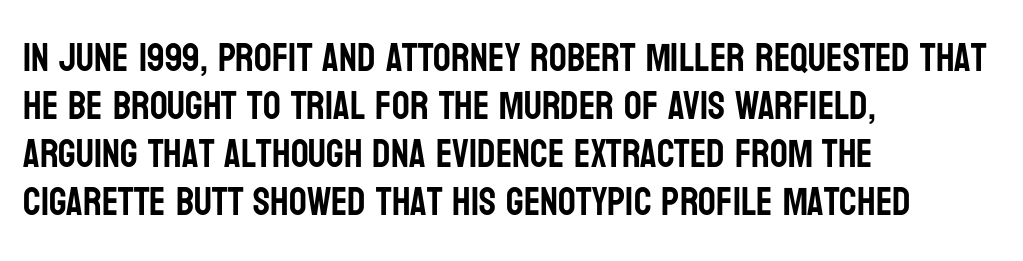
Only glyphs here, with clear space below each row. The lines are quadded left. Proportional: the letters do not fall into vertical columns. The font family rendered here belongs to the sans-serif group.
